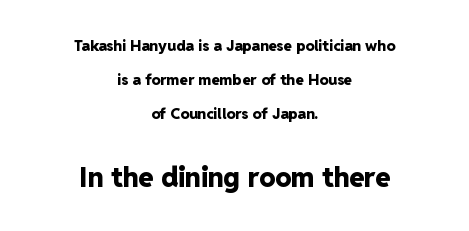
A typesetter would call this zero additional tracking. Rendered with straight, roman letterforms. Every letter is thick-stroked: bold, no question. The lines are spread far apart with generous leading. This rendering features lettering with no underline.
